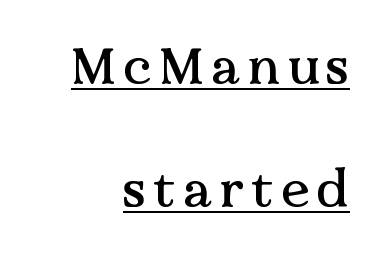
Q: Is the text italic (slanted)? A: No, it is upright.
Q: Is the typeface a serif or a sans-serif typeface? A: Serif.
Q: Is the text underlined? A: Yes.
Q: How is the paragraph aligned? A: Right-aligned.
Q: Is the spacing between lines tight, normal or loose? A: Loose.
Q: Width (condensed, normal, or wide)? A: Normal.
Q: Stroke contrast? A: Medium.
Q: x-height? A: Medium.
Q: Monospaced? A: No.
